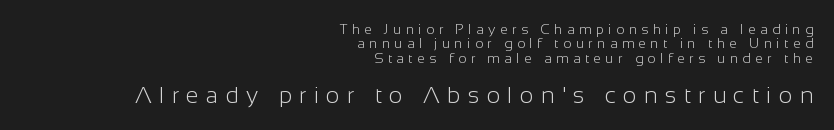
Q: Is the text bold? A: No.
Q: Is the text italic (slanted)? A: No, it is upright.
Q: Is the text underlined? A: No.
Q: How is the paragraph aligned? A: Right-aligned.
Q: Is the spacing between letters normal or unusually wide? A: Unusually wide.
Q: Is the spacing between lines tight, normal or loose? A: Tight.
Q: Which block of text is set in a larger size, the first (top) or the second (bottom)? A: The second (bottom) one.
